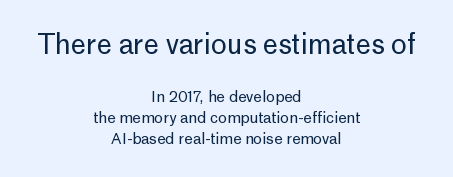
The image shows 27 px text type, upright; set centered, normal line spacing (1.4x), normal letter spacing, not underlined; the first (top) block is 1.8x larger.
